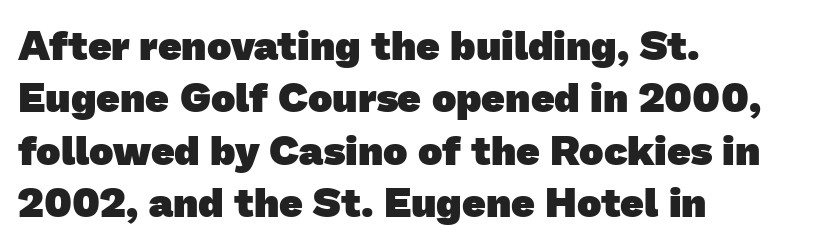
Q: Is the text bold? A: Yes.
Q: Is the typeface a serif or a sans-serif typeface? A: Sans-serif.
Q: Is the text underlined? A: No.
Q: How is the paragraph aligned? A: Left-aligned.
Q: Is the spacing between letters normal or unusually wide? A: Normal.
Q: Is the spacing between lines tight, normal or loose? A: Normal.
Q: Width (condensed, normal, or wide)? A: Normal.
Q: Stroke contrast? A: Low.
Q: x-height? A: Medium.
Q: Monospaced? A: No.
